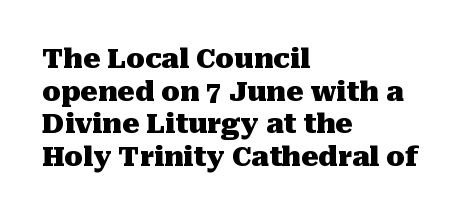
The glyphs are unaccompanied by any horizontal stroke below them. The passage shown is emphatically bold. The lettering holds an erect, upright posture throughout. Here the glyphs are tracked normally, forming tight word shapes.
